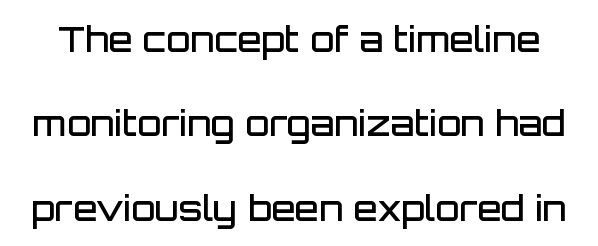
{"serif": "no", "italic": "no", "bold": "semi", "weight": "semibold", "width": "normal", "stroke_contrast": "low", "x_height": "large", "monospaced": "no", "underline": "no", "line_spacing": "loose", "line_spacing_ratio": 2.41, "letter_spacing": "normal", "letter_spacing_em": 0.0, "glyph_px": 35}
